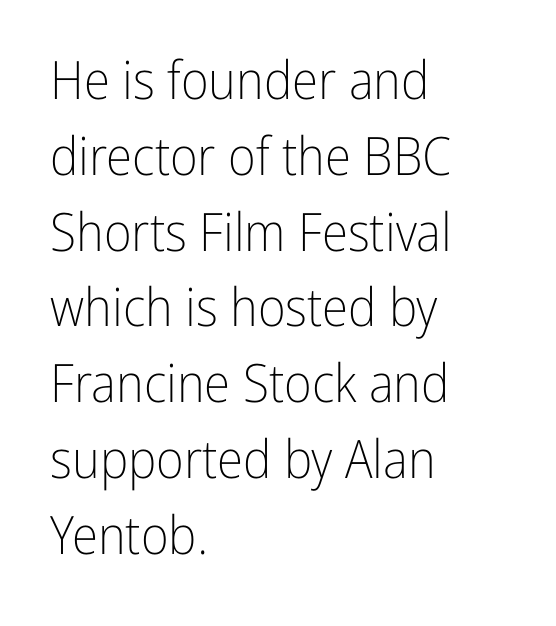
No chunkiness to these letters — they're not bold. Note the varied advance widths — an 'i' is clearly narrower than an 'm'. The letters stand straight up with perfectly vertical stems. Type style note: lacks serifs.
